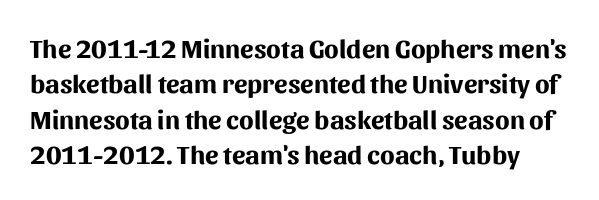
Q: Is the text bold? A: Yes.
Q: Is the text italic (slanted)? A: No, it is upright.
Q: Is the text underlined? A: No.
Q: Is the spacing between letters normal or unusually wide? A: Normal.
Q: Is the spacing between lines tight, normal or loose? A: Normal.
